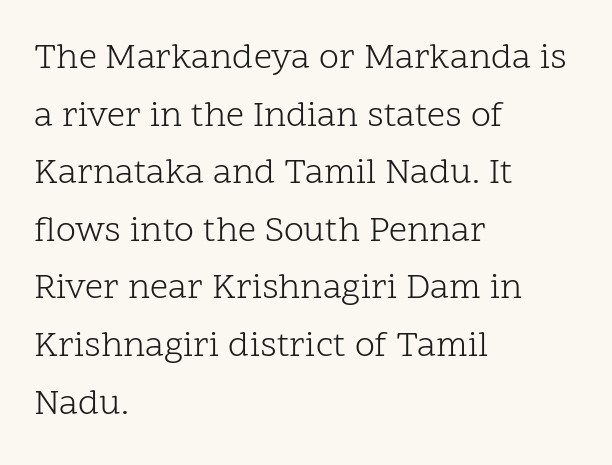
Q: Is the text bold? A: No.
Q: Is the text italic (slanted)? A: No, it is upright.
Q: Is the typeface a serif or a sans-serif typeface? A: Serif.
Q: Is the text underlined? A: No.
Q: How is the paragraph aligned? A: Left-aligned.
Q: Is the spacing between letters normal or unusually wide? A: Normal.
Q: Is the spacing between lines tight, normal or loose? A: Normal.
Q: Width (condensed, normal, or wide)? A: Normal.
Q: Stroke contrast? A: Low.
Q: x-height? A: Medium.
Q: Monospaced? A: No.
